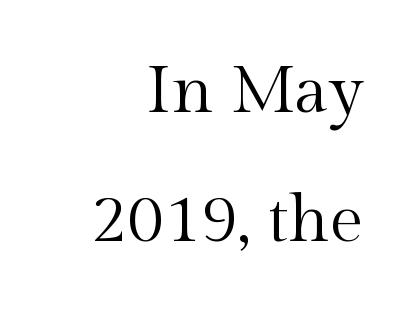
Q: Is the text bold? A: No.
Q: Is the text italic (slanted)? A: No, it is upright.
Q: Is the typeface a serif or a sans-serif typeface? A: Serif.
Q: Is the text underlined? A: No.
Q: How is the paragraph aligned? A: Right-aligned.
Q: Is the spacing between letters normal or unusually wide? A: Normal.
Q: Is the spacing between lines tight, normal or loose? A: Loose.
Q: Width (condensed, normal, or wide)? A: Normal.
Q: x-height? A: Medium.
Q: Monospaced? A: No.
